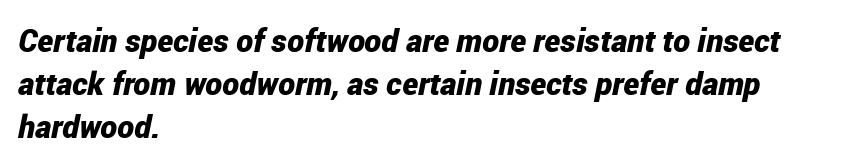
{"italic": "yes", "lean": "right", "slant_degrees": 12, "bold": "yes", "weight": "bold", "width": "condensed", "stroke_contrast": "low", "x_height": "medium", "monospaced": "no", "underline": "no", "align": "left", "line_spacing": "normal", "line_spacing_ratio": 1.34, "letter_spacing": "normal", "letter_spacing_em": 0.0, "glyph_px": 32}
